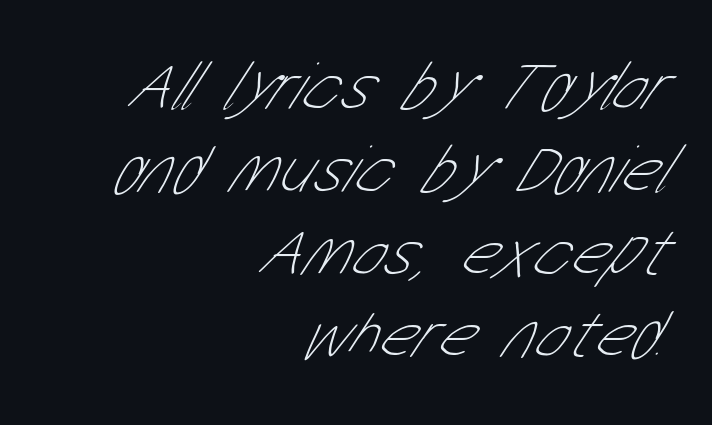
Q: Is the text bold? A: No.
Q: Is the typeface a serif or a sans-serif typeface? A: Sans-serif.
Q: Is the text underlined? A: No.
Q: How is the paragraph aligned? A: Right-aligned.
Q: Is the spacing between letters normal or unusually wide? A: Normal.
Q: Width (condensed, normal, or wide)? A: Condensed.
Q: Stroke contrast? A: Low.
Q: x-height? A: Medium.
Q: Monospaced? A: No.
